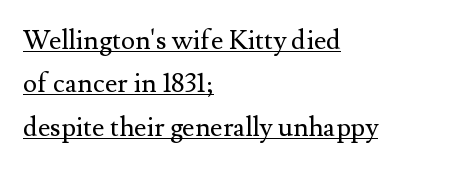
Q: Is the text bold? A: No.
Q: Is the text italic (slanted)? A: No, it is upright.
Q: Is the text underlined? A: Yes.
Q: How is the paragraph aligned? A: Left-aligned.
Q: Is the spacing between letters normal or unusually wide? A: Normal.
Q: Is the spacing between lines tight, normal or loose? A: Normal.
